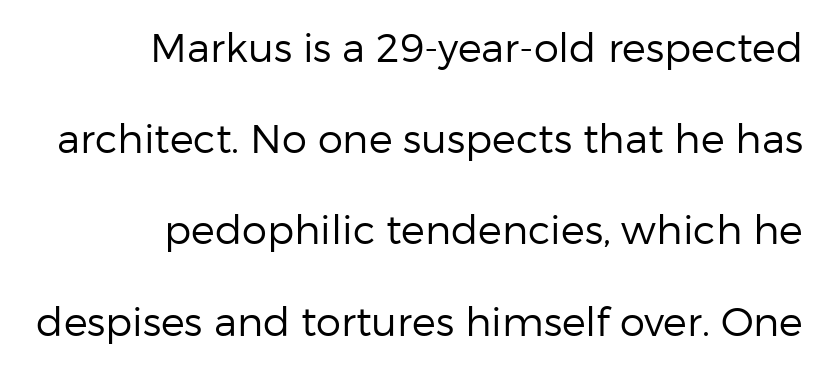
Q: Is the text bold? A: No.
Q: Is the text italic (slanted)? A: No, it is upright.
Q: Is the typeface a serif or a sans-serif typeface? A: Sans-serif.
Q: Is the text underlined? A: No.
Q: How is the paragraph aligned? A: Right-aligned.
Q: Is the spacing between letters normal or unusually wide? A: Normal.
Q: Is the spacing between lines tight, normal or loose? A: Loose.
Q: Width (condensed, normal, or wide)? A: Normal.
Q: Stroke contrast? A: Low.
Q: x-height? A: Medium.
Q: Monospaced? A: No.
